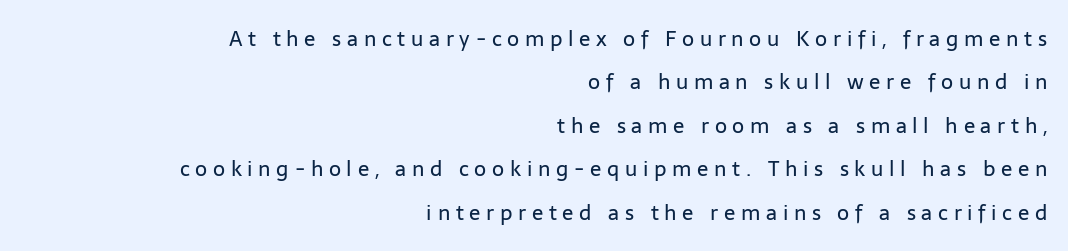
The image shows 21 px text type, upright; set right-aligned, loose line spacing (2.07x), unusually wide letter spacing (+0.27 em), not underlined.
